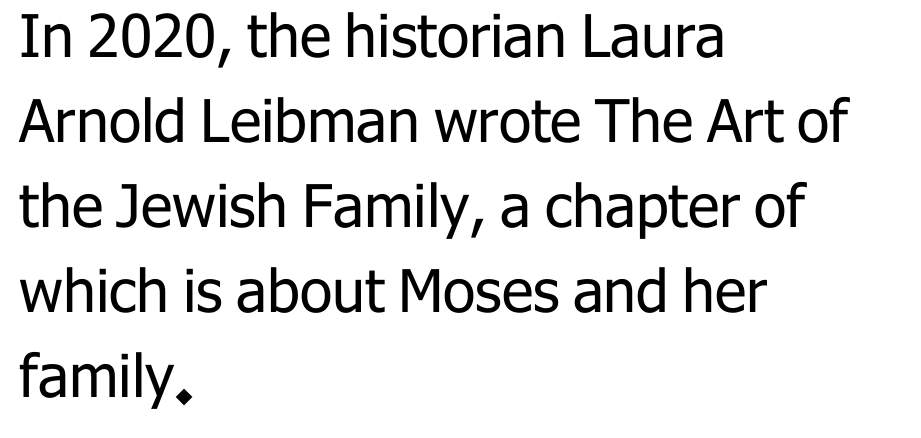
Typeset ragged right — the left edge is the straight one. Tracking here is standard; glyphs follow each other at the usual distance. The glyphs are unaccompanied by any horizontal stroke below them. The strokes carry an ordinary text weight at most. Varying glyph widths throughout — classic text-font behaviour.
